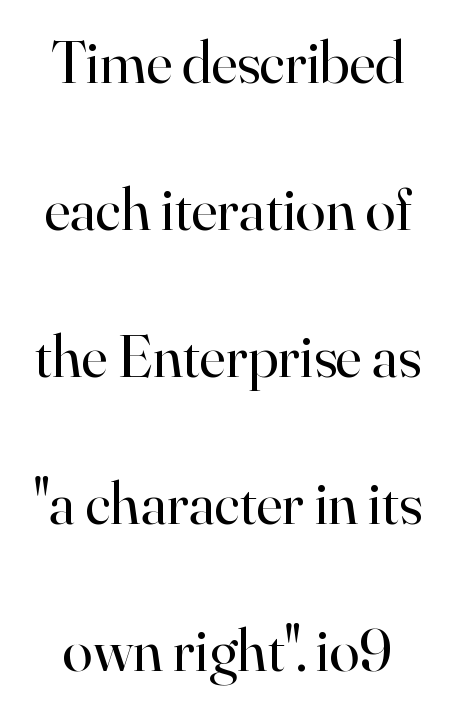
The image shows 61 px regular-weight serif type, upright; set loose line spacing (2.41x), normal letter spacing, not underlined; high stroke contrast and a small x-height.
